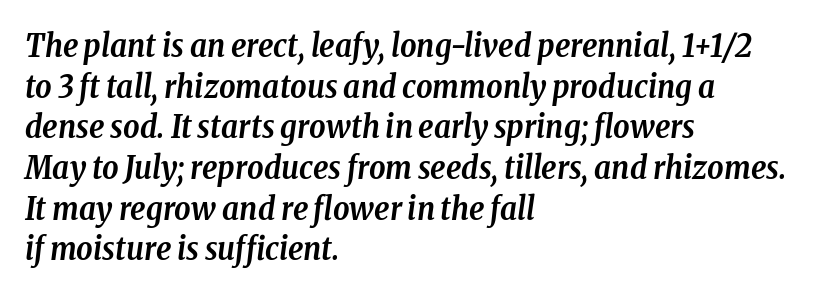
Would a proofreader flag this as italicized? Yes. This sample uses a serif face. Note the varied advance widths — an 'i' is clearly narrower than an 'm'. Compared with an ordinary text face, these strokes are far heavier — a full bold.
